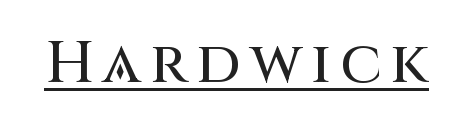
Q: Is the text italic (slanted)? A: No, it is upright.
Q: Is the typeface a serif or a sans-serif typeface? A: Sans-serif.
Q: Is the text underlined? A: Yes.
Q: Width (condensed, normal, or wide)? A: Normal.
Q: Stroke contrast? A: Medium.
Q: x-height? A: Large.
Q: Monospaced? A: No.
